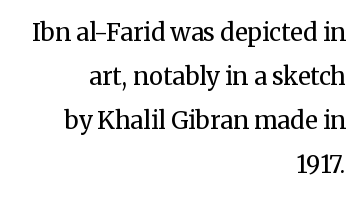
{"italic": "no", "bold": "no", "underline": "no", "align": "right", "line_spacing_ratio": 1.84, "letter_spacing": "normal", "letter_spacing_em": 0.0, "glyph_px": 24}
